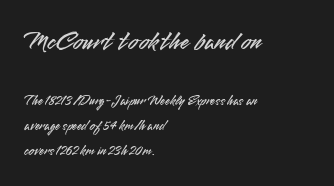
Q: Is the text italic (slanted)? A: Yes.
Q: Is the text underlined? A: No.
Q: How is the paragraph aligned? A: Left-aligned.
Q: Is the spacing between letters normal or unusually wide? A: Normal.
Q: Which block of text is set in a larger size, the first (top) or the second (bottom)? A: The first (top) one.
